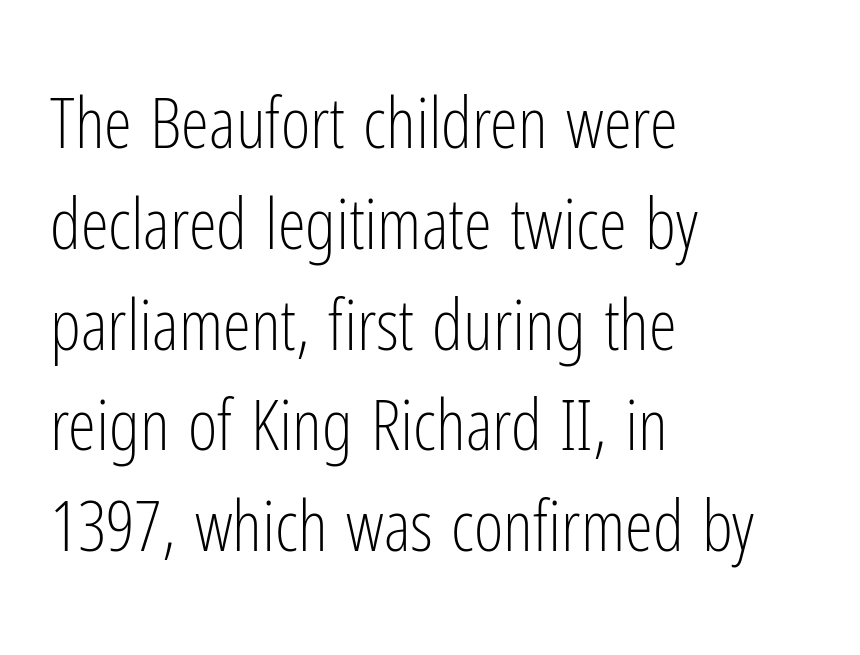
{"serif": "no", "italic": "no", "bold": "no", "weight": "light", "width": "condensed", "stroke_contrast": "low", "x_height": "medium", "monospaced": "no", "underline": "no", "align": "left", "line_spacing": "normal", "line_spacing_ratio": 1.42, "letter_spacing": "normal", "letter_spacing_em": 0.0, "glyph_px": 71}
